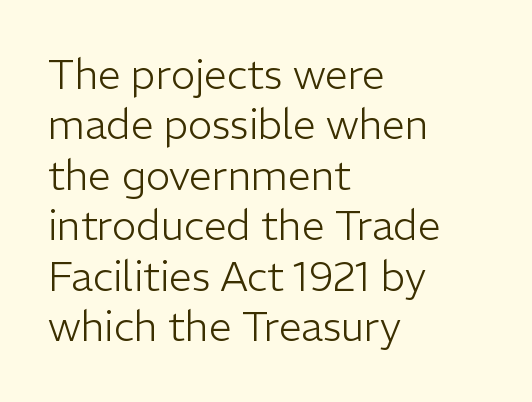
The image shows 41 px light sans-serif type, upright; set left-aligned, line spacing 1.23x, normal letter spacing, not underlined; low stroke contrast and a medium x-height.
